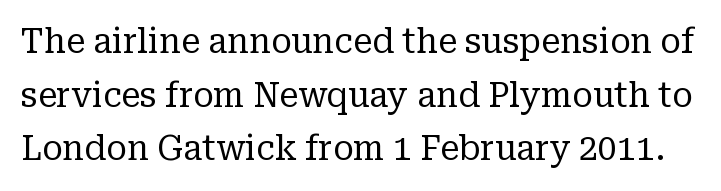
Q: Is the text bold? A: No.
Q: Is the text italic (slanted)? A: No, it is upright.
Q: Is the typeface a serif or a sans-serif typeface? A: Serif.
Q: Is the text underlined? A: No.
Q: Is the spacing between letters normal or unusually wide? A: Normal.
Q: Is the spacing between lines tight, normal or loose? A: Normal.
Q: Width (condensed, normal, or wide)? A: Normal.
Q: Stroke contrast? A: Low.
Q: x-height? A: Medium.
Q: Monospaced? A: No.
